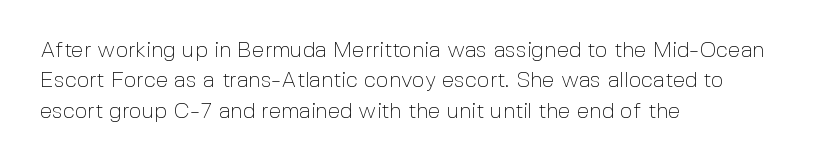
A quiet, ordinary-to-light weight characterises the typeface. The text block is weighted toward the left margin, trailing off unevenly rightward. This rendering leaves character spacing at its baseline value. Characters remain perfectly vertical along every line. The strip under each line holds only bare page.
